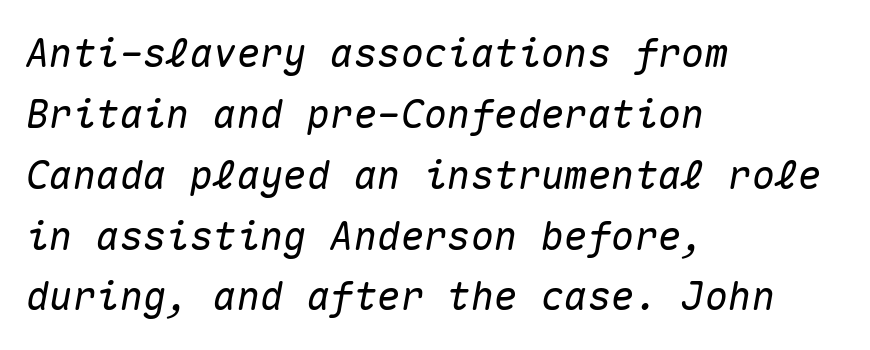
{"italic": "yes", "lean": "right", "slant_degrees": 10, "width": "normal", "stroke_contrast": "medium", "x_height": "medium", "monospaced": "yes", "underline": "no", "align": "left", "line_spacing": "normal", "line_spacing_ratio": 1.56, "letter_spacing": "normal", "letter_spacing_em": 0.0, "glyph_px": 39}
